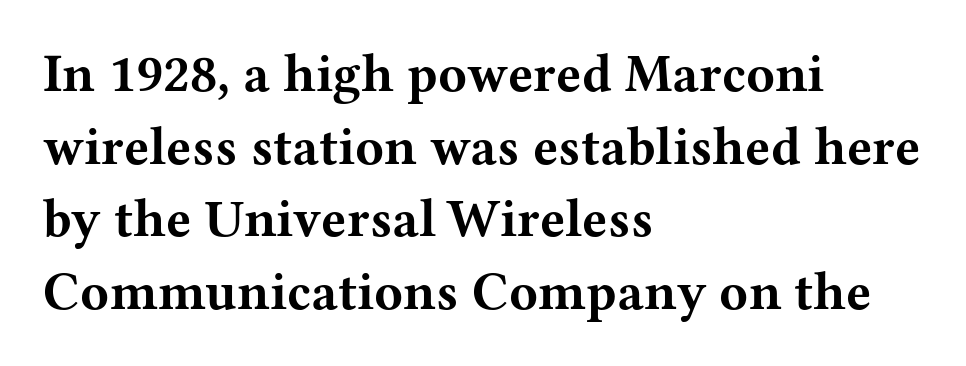
{"serif": "yes", "italic": "no", "bold": "yes", "weight": "bold", "width": "wide", "stroke_contrast": "medium", "x_height": "medium", "monospaced": "no", "underline": "no", "align": "left", "line_spacing": "normal", "line_spacing_ratio": 1.37, "letter_spacing": "normal", "letter_spacing_em": 0.0, "glyph_px": 53}
